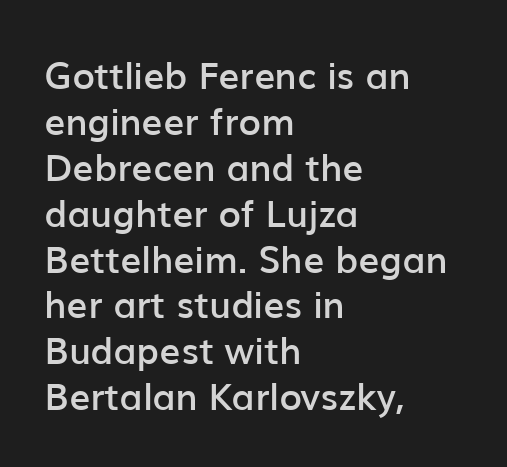
{"serif": "no", "italic": "no", "bold": "semi", "weight": "semibold", "width": "normal", "stroke_contrast": "low", "x_height": "medium", "monospaced": "no", "underline": "no", "align": "left", "line_spacing_ratio": 1.24, "letter_spacing": "normal", "letter_spacing_em": 0.0, "glyph_px": 37}
